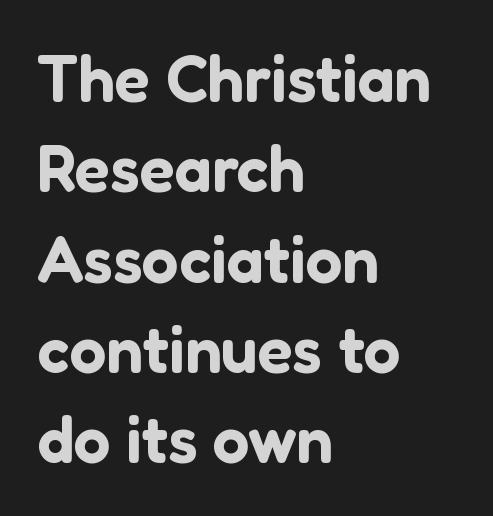
The image shows 65 px sans-serif type, upright; set left-aligned, normal line spacing (1.39x), normal letter spacing, not underlined; low stroke contrast and a medium x-height.
